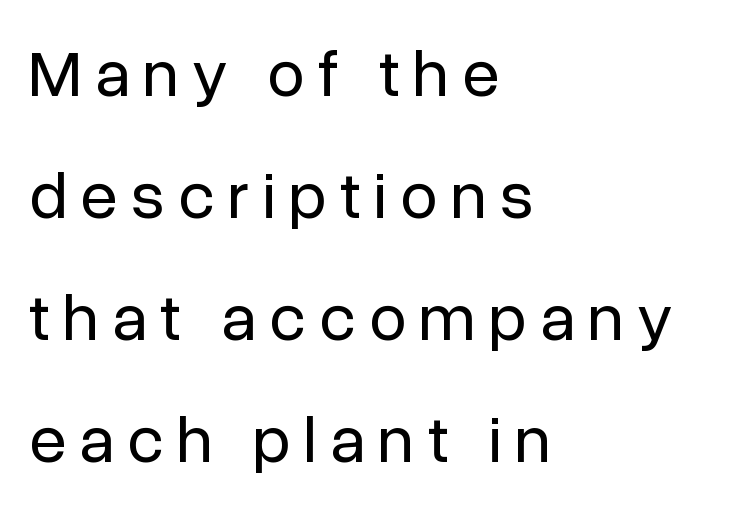
The image shows 67 px regular-weight sans-serif type, upright; set left-aligned, line spacing 1.82x, unusually wide letter spacing (+0.2 em), not underlined; low stroke contrast and a medium x-height.
